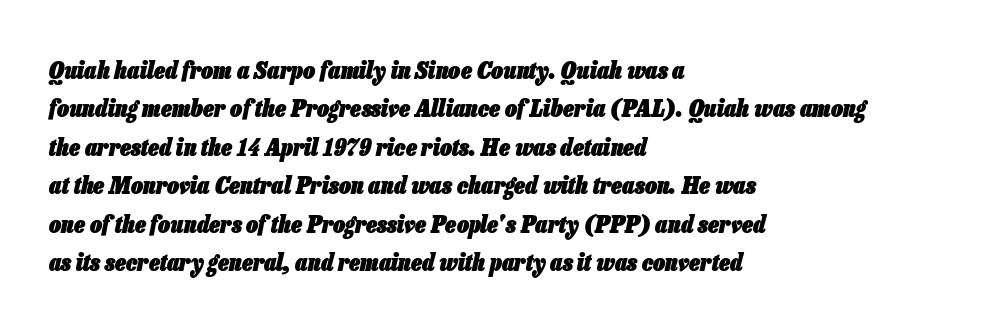
{"italic": "yes", "lean": "right", "slant_degrees": 13, "bold": "yes", "underline": "no", "align": "left", "line_spacing": "normal", "line_spacing_ratio": 1.6, "letter_spacing": "normal", "letter_spacing_em": 0.0, "glyph_px": 24}
